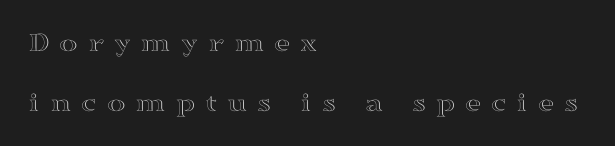
This is roman type, the default non-slanted kind. The passage shown has open, widely tracked lettering throughout. Underline: absent. Interline gaps are noticeably wide in this sample. The letters advance in unequal steps, a hallmark of proportional type. Is the block centered? No — it sits flush against the left margin.
